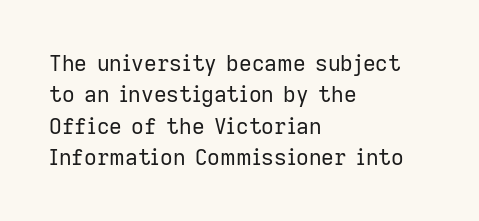
Q: Is the text bold? A: No.
Q: Is the text italic (slanted)? A: No, it is upright.
Q: Is the text underlined? A: No.
Q: How is the paragraph aligned? A: Left-aligned.
Q: Is the spacing between letters normal or unusually wide? A: Normal.
Q: Is the spacing between lines tight, normal or loose? A: Normal.
